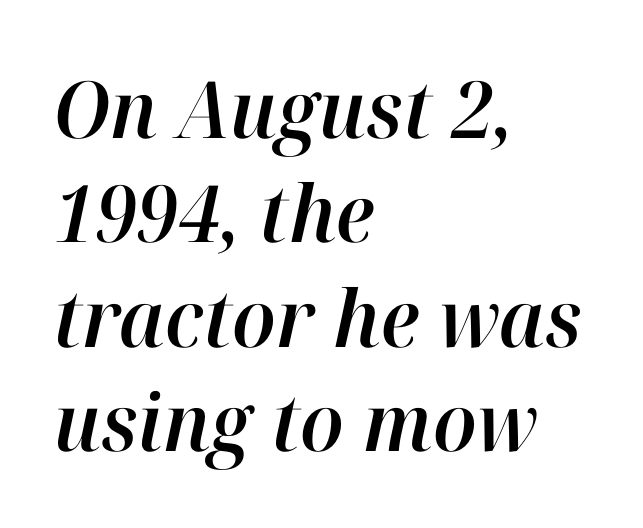
Q: Is the text italic (slanted)? A: Yes, it leans right by about 12 degrees.
Q: Is the text underlined? A: No.
Q: How is the paragraph aligned? A: Left-aligned.
Q: Is the spacing between letters normal or unusually wide? A: Normal.
Q: Is the spacing between lines tight, normal or loose? A: Normal.
Q: Width (condensed, normal, or wide)? A: Normal.
Q: Stroke contrast? A: High.
Q: x-height? A: Medium.
Q: Monospaced? A: No.
